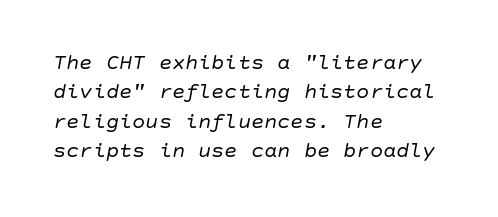
The image shows 22 px text type, italic (leaning right); set left-aligned, normal line spacing (1.33x), normal letter spacing, not underlined.
